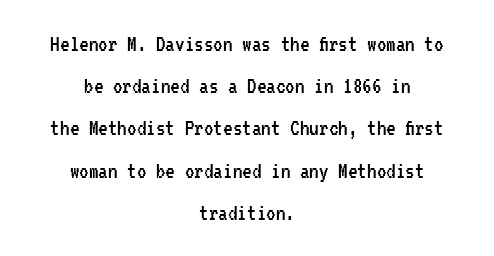
{"italic": "no", "bold": "no", "underline": "no", "align": "center", "line_spacing_ratio": 1.76, "letter_spacing": "normal", "letter_spacing_em": 0.0, "glyph_px": 24}
